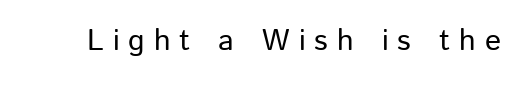
The passage shown has open, widely tracked lettering throughout. The typeface chosen for these lines omits serifs. Every stem runs plumb, perpendicular to the baseline. Here the designer chose a conventional face with non-uniform glyph widths. The zone under the glyphs is completely vacant.
